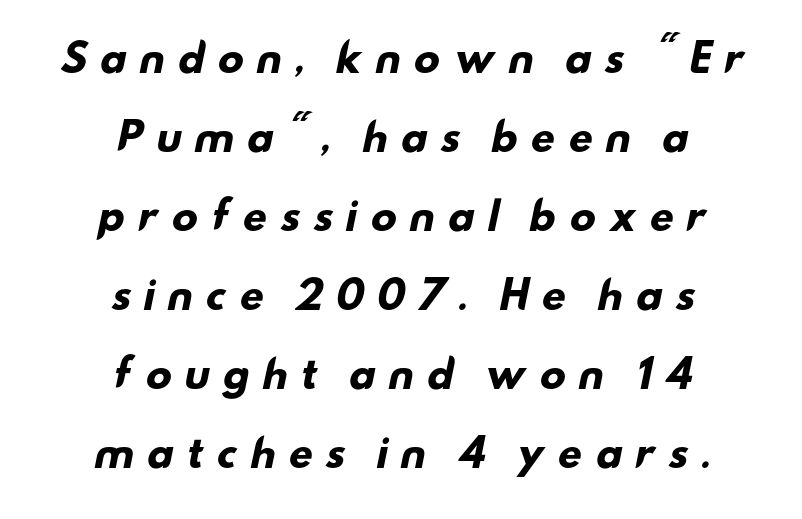
The image shows 38 px heavy, wide sans-serif type; set centered, loose line spacing (2.08x), unusually wide letter spacing (+0.31 em), not underlined; low stroke contrast and a small x-height.
